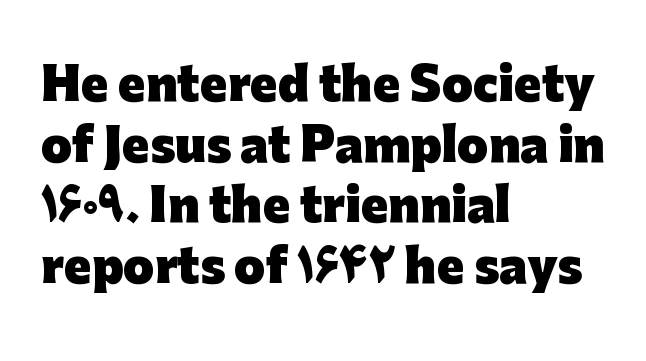
The image shows 45 px heavy sans-serif type, upright; set left-aligned, normal line spacing (1.35x), normal letter spacing, not underlined; low stroke contrast and a medium x-height.
